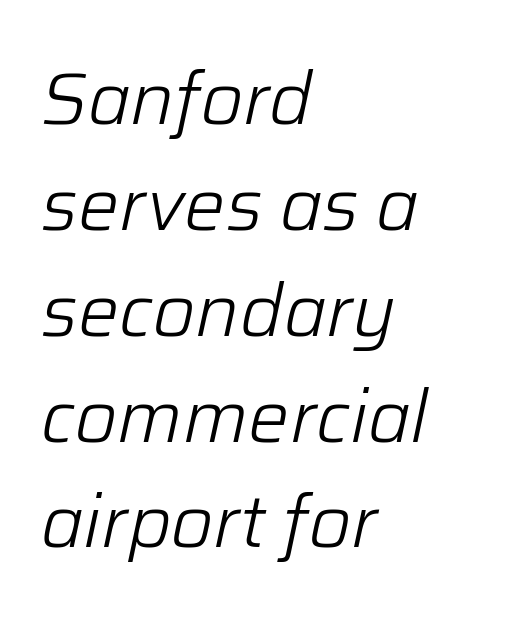
The image shows 73 px light type, italic (leaning right); set left-aligned, normal line spacing (1.45x), normal letter spacing, not underlined; low stroke contrast and a medium x-height.
